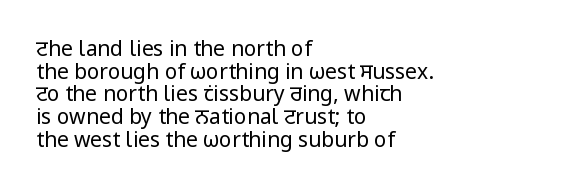
Bare-footed words on every line. Spacing between characters is what you'd get straight out of the box. In terms of leading, this rendering errs on the cramped side. These glyphs show unthickened strokes, regular width or finer. Notice how the stems are strictly vertical — no italics here. The lines are quadded left.
